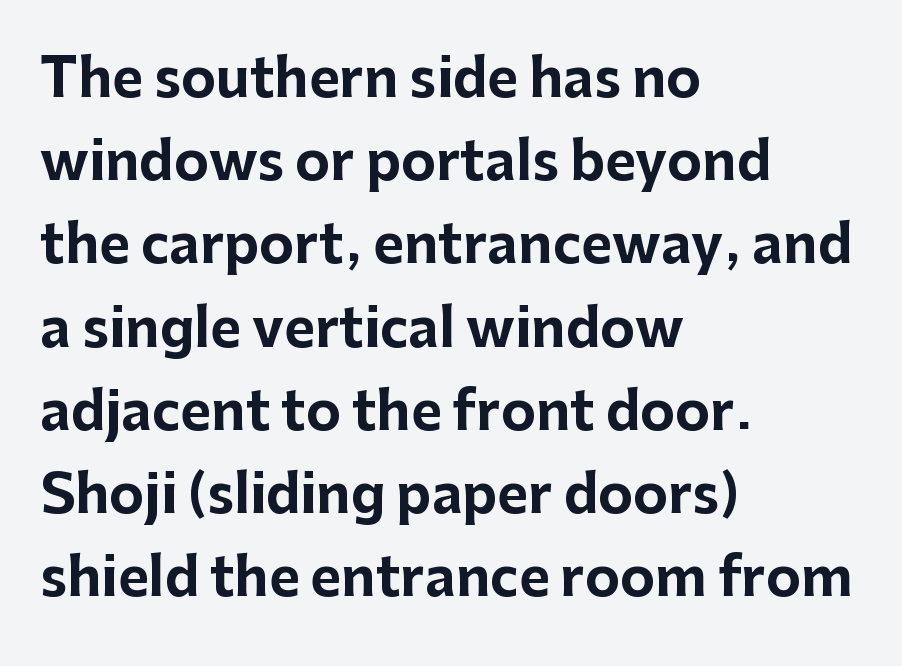
{"serif": "no", "italic": "no", "bold": "yes", "weight": "bold", "width": "normal", "stroke_contrast": "low", "x_height": "medium", "monospaced": "no", "underline": "no", "align": "left", "line_spacing": "normal", "line_spacing_ratio": 1.57, "letter_spacing": "normal", "letter_spacing_em": 0.0, "glyph_px": 53}
